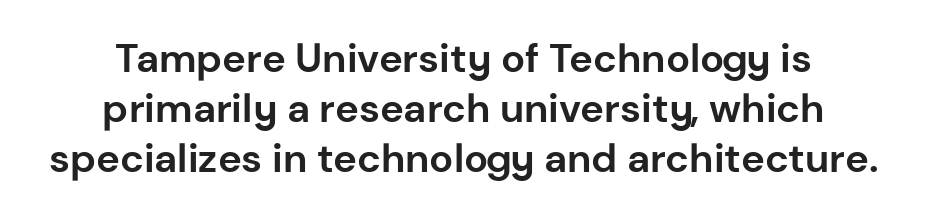
{"serif": "no", "italic": "no", "bold": "yes", "weight": "bold", "width": "normal", "stroke_contrast": "low", "x_height": "medium", "monospaced": "no", "underline": "no", "align": "center", "line_spacing": "normal", "line_spacing_ratio": 1.25, "letter_spacing": "normal", "letter_spacing_em": 0.0, "glyph_px": 40}
